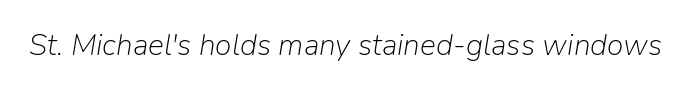
Q: Is the text bold? A: No.
Q: Is the text italic (slanted)? A: Yes, it leans right by about 9 degrees.
Q: Is the text underlined? A: No.
Q: Is the spacing between letters normal or unusually wide? A: Normal.
Q: Width (condensed, normal, or wide)? A: Normal.
Q: Stroke contrast? A: Low.
Q: x-height? A: Medium.
Q: Monospaced? A: No.
